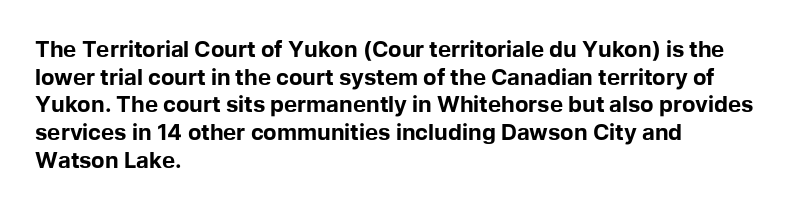
Q: Is the text bold? A: Yes.
Q: Is the text italic (slanted)? A: No, it is upright.
Q: Is the text underlined? A: No.
Q: How is the paragraph aligned? A: Left-aligned.
Q: Is the spacing between letters normal or unusually wide? A: Normal.
Q: Is the spacing between lines tight, normal or loose? A: Normal.
